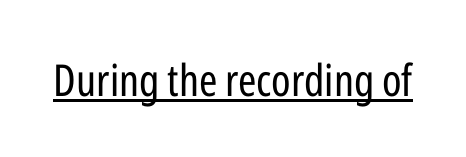
{"serif": "no", "italic": "no", "bold": "no", "weight": "regular", "width": "condensed", "stroke_contrast": "low", "x_height": "medium", "monospaced": "no", "underline": "yes", "letter_spacing": "normal", "letter_spacing_em": 0.0, "glyph_px": 44}
